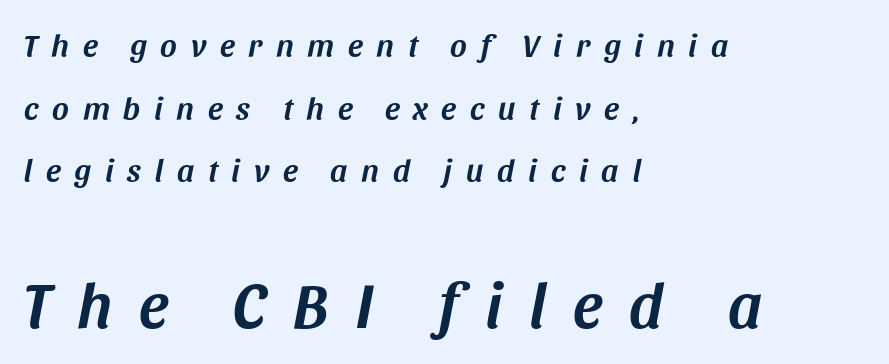
Q: Is the text italic (slanted)? A: Yes, it leans right by about 11 degrees.
Q: Is the text underlined? A: No.
Q: How is the paragraph aligned? A: Left-aligned.
Q: Is the spacing between letters normal or unusually wide? A: Unusually wide.
Q: Is the spacing between lines tight, normal or loose? A: Loose.
Q: Which block of text is set in a larger size, the first (top) or the second (bottom)? A: The second (bottom) one.
Q: Width (condensed, normal, or wide)? A: Normal.
Q: Stroke contrast? A: Medium.
Q: x-height? A: Large.
Q: Monospaced? A: No.
